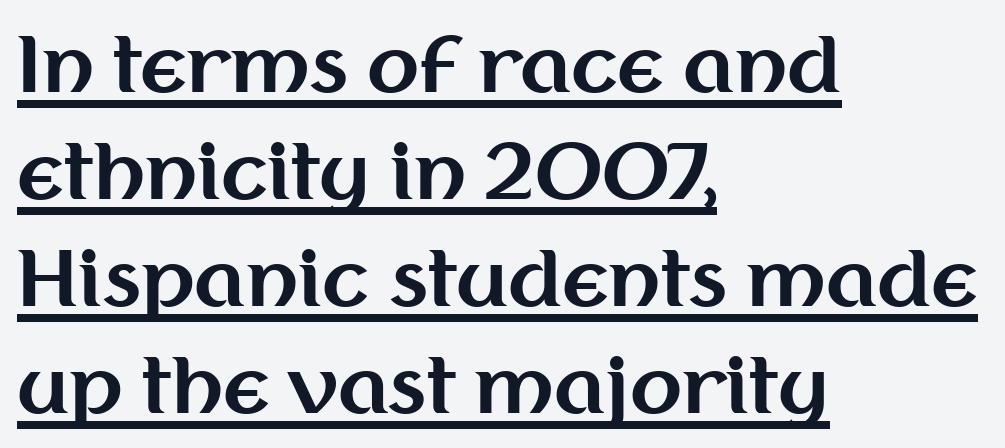
Proportional: the letters do not fall into vertical columns. Is the block centered? No — it sits flush against the left margin. Note: no serifs on the glyphs. The rendering uses a bold face; every stroke is thick and dark. Looks like someone drew a line under every word here. The lettering stays uniformly vertical, giving the passage a roman look.
